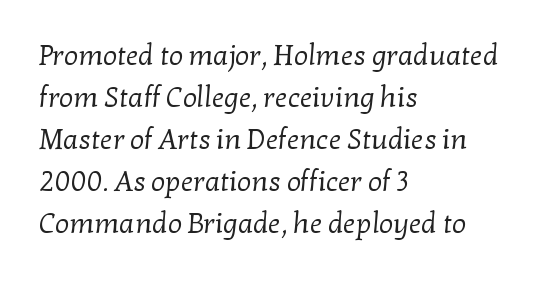
{"serif": "yes", "bold": "no", "weight": "regular", "width": "normal", "stroke_contrast": "low", "x_height": "medium", "monospaced": "no", "underline": "no", "align": "left", "line_spacing": "normal", "line_spacing_ratio": 1.5, "letter_spacing": "normal", "letter_spacing_em": 0.0, "glyph_px": 28}
